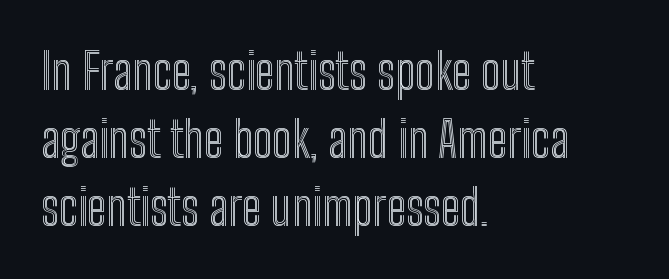
{"italic": "no", "width": "condensed", "x_height": "medium", "monospaced": "no", "underline": "no", "align": "left", "line_spacing": "normal", "line_spacing_ratio": 1.39, "letter_spacing": "normal", "letter_spacing_em": 0.0, "glyph_px": 49}
